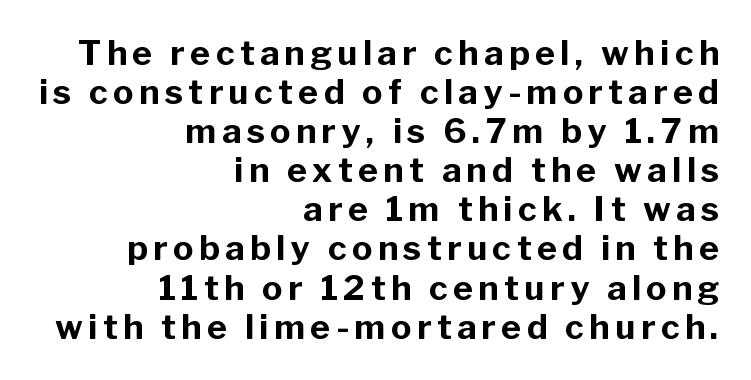
The font is running at its bold setting. You could not count columns in this text — the font is proportionally spaced. This sample uses a sans-serif face. A student would call this right alignment; a typographer would say flush right, rag left. Posture: upright roman.
